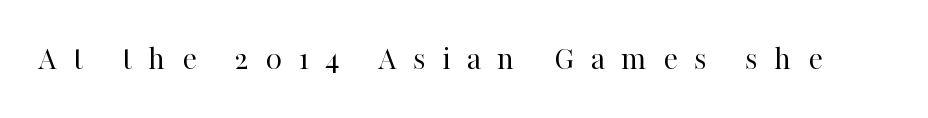
Q: Is the text bold? A: No.
Q: Is the text italic (slanted)? A: No, it is upright.
Q: Is the typeface a serif or a sans-serif typeface? A: Serif.
Q: Is the text underlined? A: No.
Q: Is the spacing between letters normal or unusually wide? A: Unusually wide.
Q: Width (condensed, normal, or wide)? A: Normal.
Q: Stroke contrast? A: High.
Q: x-height? A: Medium.
Q: Monospaced? A: No.
